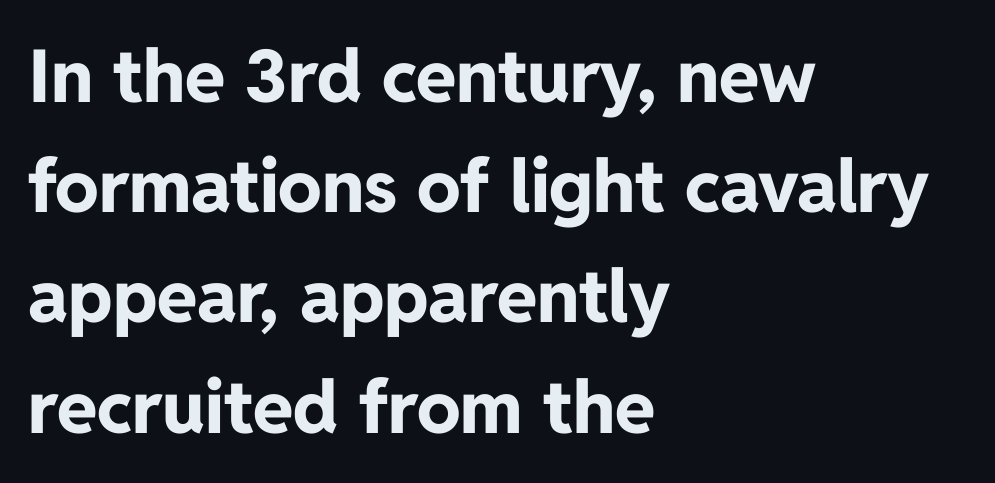
The image shows 73 px bold sans-serif type, upright; set left-aligned, normal line spacing (1.51x), normal letter spacing, not underlined; low stroke contrast and a medium x-height.
